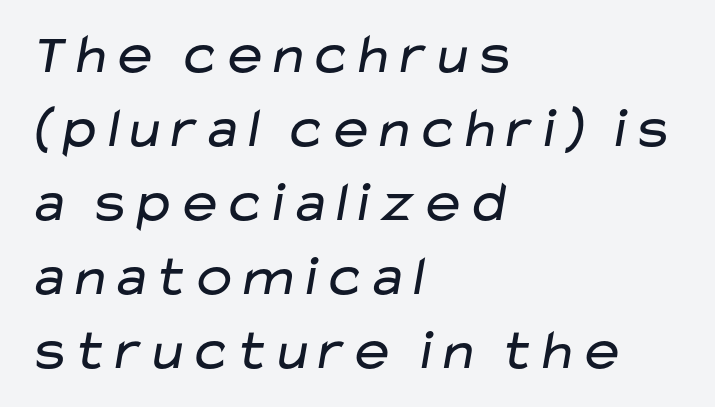
Q: Is the text bold? A: No.
Q: Is the typeface a serif or a sans-serif typeface? A: Sans-serif.
Q: Is the text underlined? A: No.
Q: How is the paragraph aligned? A: Left-aligned.
Q: Is the spacing between letters normal or unusually wide? A: Normal.
Q: Is the spacing between lines tight, normal or loose? A: Normal.
Q: Width (condensed, normal, or wide)? A: Wide.
Q: Stroke contrast? A: Low.
Q: x-height? A: Medium.
Q: Monospaced? A: No.
